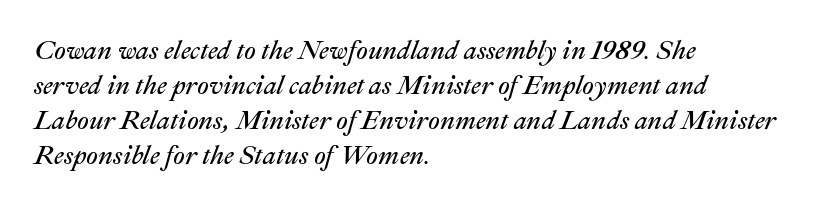
Q: Is the text bold? A: No.
Q: Is the text italic (slanted)? A: Yes, it leans right by about 22 degrees.
Q: Is the text underlined? A: No.
Q: How is the paragraph aligned? A: Left-aligned.
Q: Is the spacing between letters normal or unusually wide? A: Normal.
Q: Is the spacing between lines tight, normal or loose? A: Normal.
